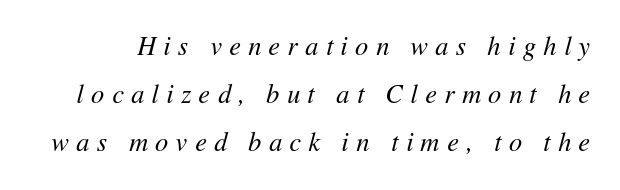
Q: Is the text bold? A: No.
Q: Is the text italic (slanted)? A: Yes, it leans right by about 11 degrees.
Q: Is the text underlined? A: No.
Q: Is the spacing between letters normal or unusually wide? A: Unusually wide.
